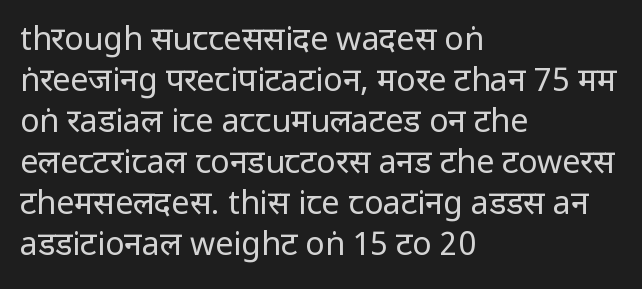
The image shows 32 px regular-weight, condensed sans-serif type, upright; set left-aligned, normal line spacing (1.28x), normal letter spacing, not underlined; low stroke contrast and a large x-height.
